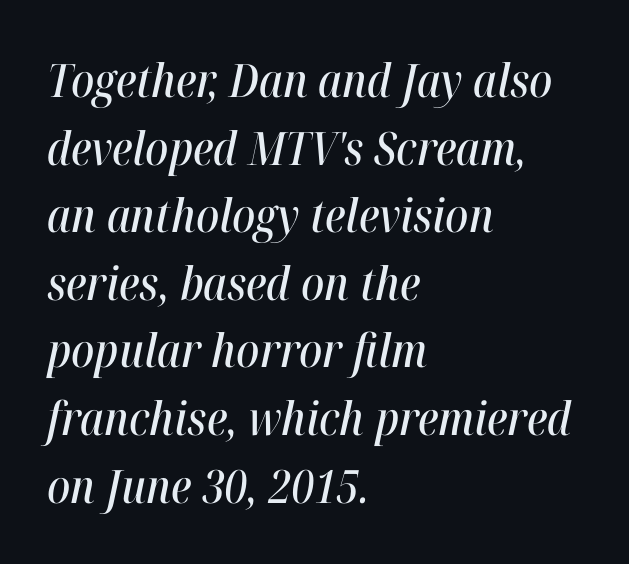
The image shows 46 px condensed type, italic (leaning right); set left-aligned, normal line spacing (1.47x), normal letter spacing, not underlined; high stroke contrast and a medium x-height.
